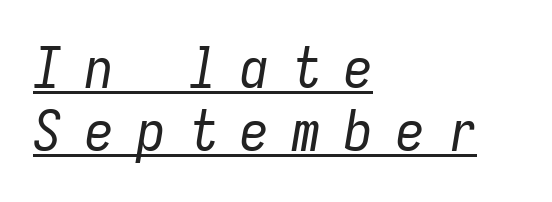
{"italic": "yes", "lean": "right", "slant_degrees": 9, "bold": "no", "weight": "regular", "width": "condensed", "stroke_contrast": "low", "x_height": "medium", "monospaced": "yes", "underline": "yes", "align": "left", "line_spacing": "tight", "line_spacing_ratio": 1.11, "letter_spacing": "wide", "letter_spacing_em": 0.41, "glyph_px": 57}
